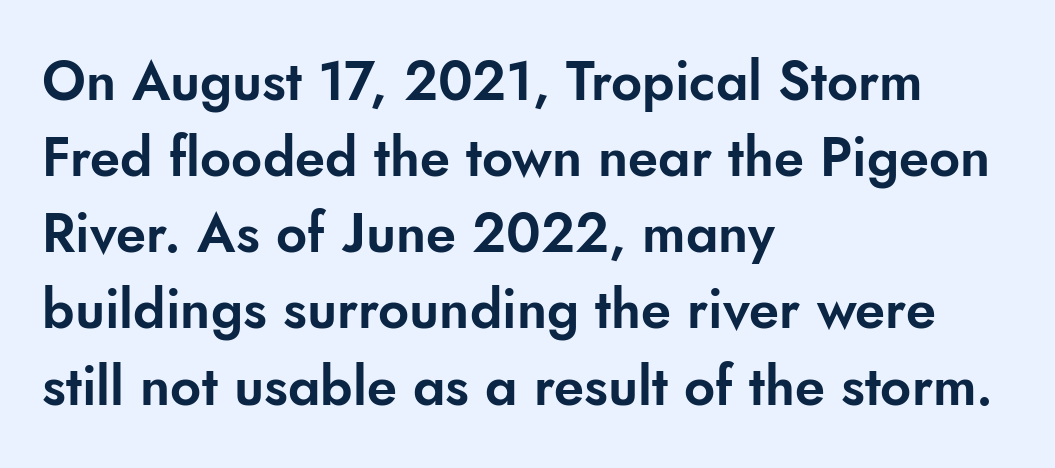
The image shows 54 px sans-serif type, upright; set left-aligned, normal line spacing (1.41x), normal letter spacing, not underlined; low stroke contrast and a small x-height.
